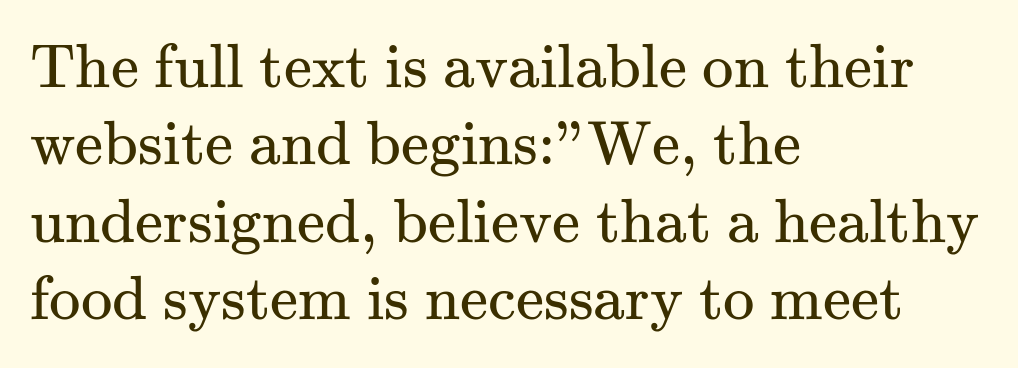
{"serif": "yes", "italic": "no", "bold": "no", "weight": "regular", "width": "normal", "stroke_contrast": "medium", "x_height": "small", "monospaced": "no", "underline": "no", "align": "left", "line_spacing_ratio": 1.23, "letter_spacing": "normal", "letter_spacing_em": 0.0, "glyph_px": 63}
